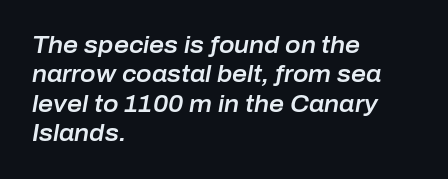
Q: Is the text italic (slanted)? A: Yes, it leans right by about 10 degrees.
Q: Is the text underlined? A: No.
Q: How is the paragraph aligned? A: Left-aligned.
Q: Is the spacing between letters normal or unusually wide? A: Normal.
Q: Is the spacing between lines tight, normal or loose? A: Normal.
